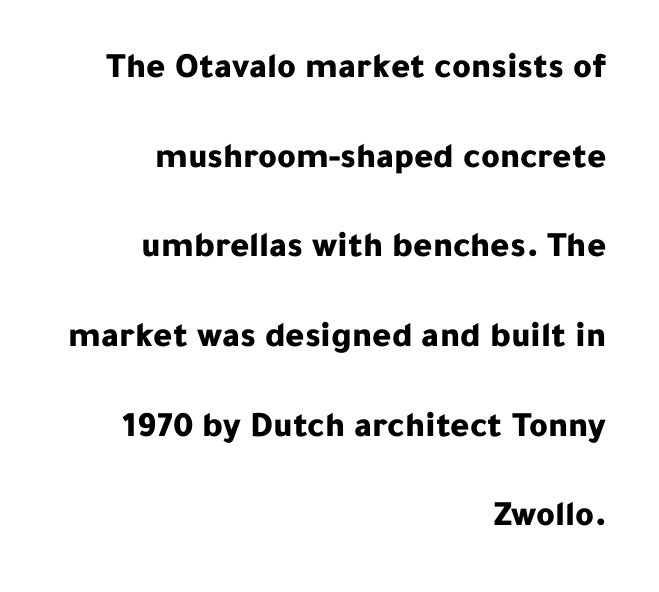
{"serif": "no", "italic": "no", "bold": "yes", "weight": "bold", "width": "normal", "stroke_contrast": "low", "x_height": "medium", "monospaced": "no", "underline": "no", "align": "right", "line_spacing": "loose", "line_spacing_ratio": 2.49, "letter_spacing": "normal", "letter_spacing_em": 0.0, "glyph_px": 36}
